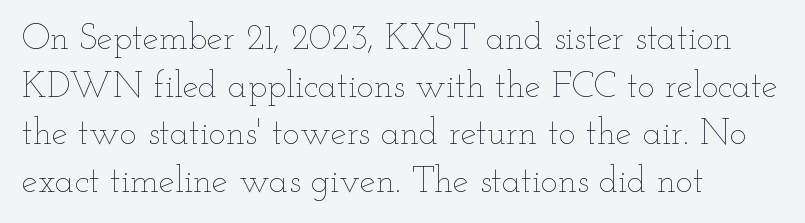
Q: Is the text bold? A: No.
Q: Is the text italic (slanted)? A: No, it is upright.
Q: Is the text underlined? A: No.
Q: How is the paragraph aligned? A: Left-aligned.
Q: Is the spacing between letters normal or unusually wide? A: Normal.
Q: Is the spacing between lines tight, normal or loose? A: Normal.
Q: Width (condensed, normal, or wide)? A: Wide.
Q: Stroke contrast? A: Low.
Q: x-height? A: Small.
Q: Monospaced? A: No.
